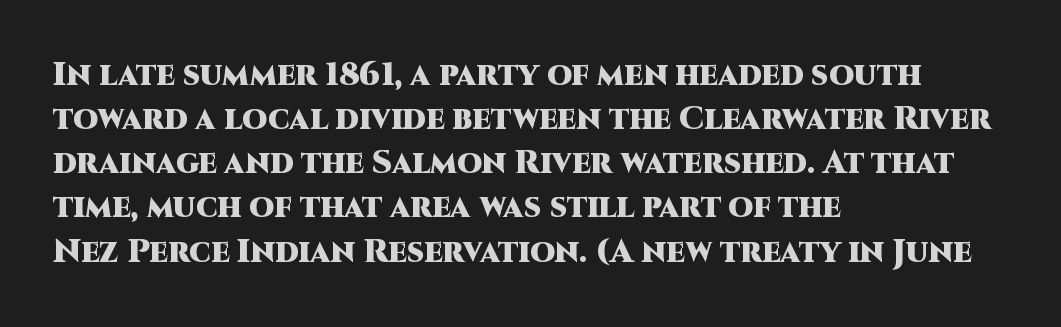
Q: Is the text bold? A: Yes.
Q: Is the text italic (slanted)? A: No, it is upright.
Q: Is the typeface a serif or a sans-serif typeface? A: Sans-serif.
Q: Is the text underlined? A: No.
Q: How is the paragraph aligned? A: Left-aligned.
Q: Is the spacing between letters normal or unusually wide? A: Normal.
Q: Is the spacing between lines tight, normal or loose? A: Normal.
Q: Width (condensed, normal, or wide)? A: Normal.
Q: Stroke contrast? A: High.
Q: x-height? A: Large.
Q: Monospaced? A: No.
